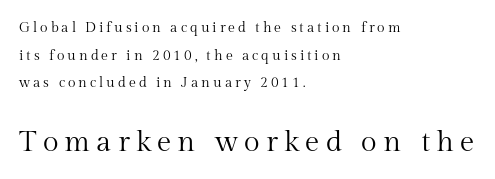
Q: Is the text bold? A: No.
Q: Is the text italic (slanted)? A: No, it is upright.
Q: Is the typeface a serif or a sans-serif typeface? A: Serif.
Q: Is the text underlined? A: No.
Q: How is the paragraph aligned? A: Left-aligned.
Q: Is the spacing between letters normal or unusually wide? A: Unusually wide.
Q: Is the spacing between lines tight, normal or loose? A: Loose.
Q: Which block of text is set in a larger size, the first (top) or the second (bottom)? A: The second (bottom) one.
Q: Width (condensed, normal, or wide)? A: Normal.
Q: Stroke contrast? A: Medium.
Q: x-height? A: Medium.
Q: Monospaced? A: No.
